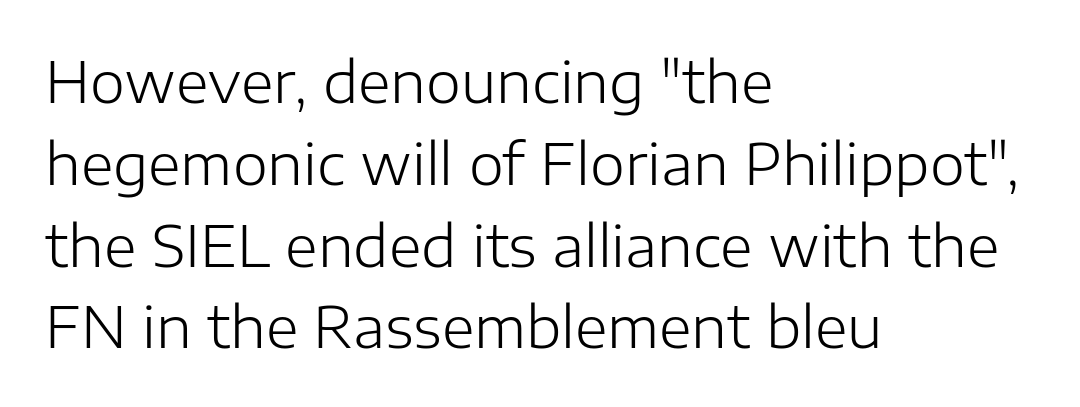
The image shows 56 px light sans-serif type, upright; set left-aligned, normal line spacing (1.46x), normal letter spacing, not underlined; low stroke contrast and a medium x-height.
